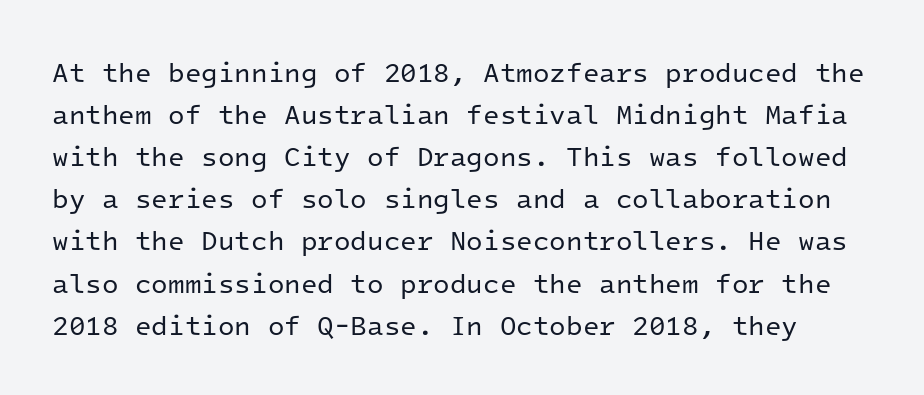
The words here are not underlined. No heavy texture on the line: the type isn't bold. Interline gaps are of average width in this sample. No extra tracking has been applied to these lines.
